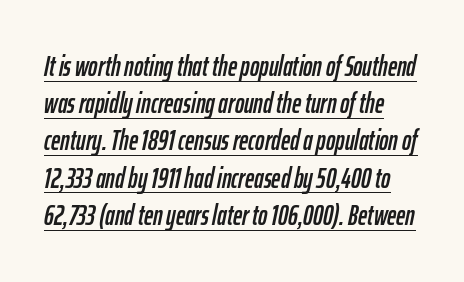
The image shows 28 px condensed type, italic (leaning right); set normal line spacing (1.33x), normal letter spacing, underlined; low stroke contrast and a medium x-height.
